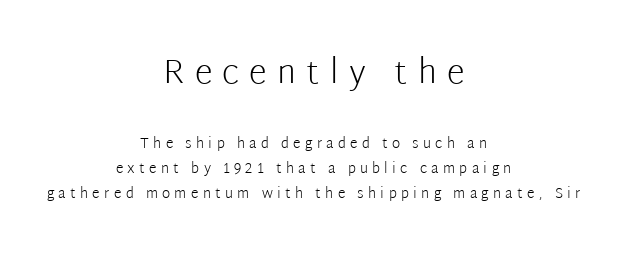
{"serif": "no", "italic": "no", "bold": "no", "weight": "light", "width": "normal", "stroke_contrast": "low", "x_height": "medium", "monospaced": "no", "underline": "no", "align": "center", "line_spacing_ratio": 1.8, "letter_spacing": "wide", "letter_spacing_em": 0.31, "larger_block": "first", "size_ratio": 2.36, "glyph_px": 33}
